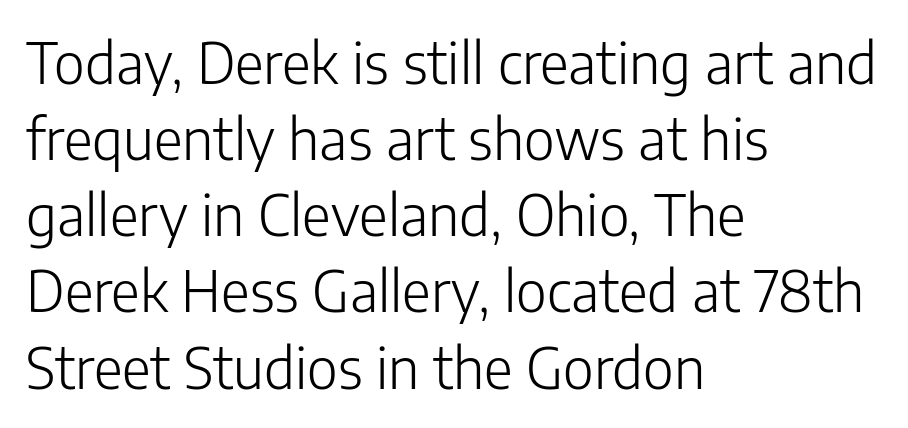
The image shows 56 px light sans-serif type, upright; set left-aligned, normal line spacing (1.36x), normal letter spacing, not underlined; low stroke contrast and a medium x-height.
